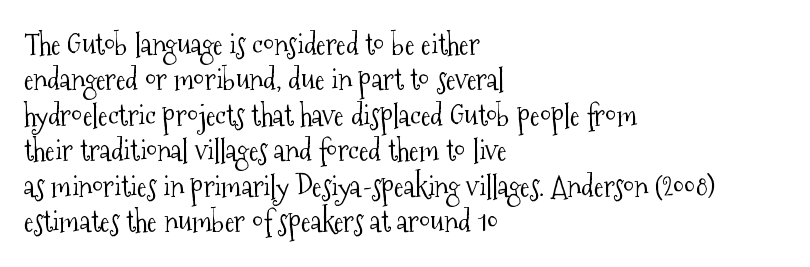
{"serif": "yes", "italic": "no", "bold": "no", "weight": "light", "width": "condensed", "stroke_contrast": "medium", "x_height": "medium", "monospaced": "no", "underline": "no", "align": "left", "line_spacing_ratio": 1.22, "letter_spacing": "normal", "letter_spacing_em": 0.0, "glyph_px": 29}
